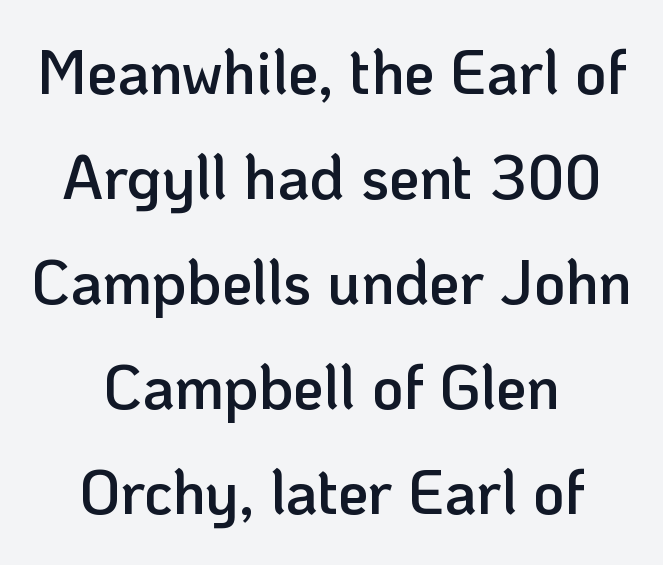
This rendering leaves character spacing at its baseline value. Descenders are the only things crossing below the line. Looks like regular typesetting: each glyph gets only the width it needs. Alignment: centered. Compared with an ordinary text face, these strokes are moderately heavier — a semibold.
